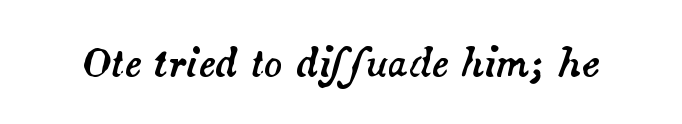
{"italic": "yes", "lean": "right", "slant_degrees": 14, "width": "normal", "stroke_contrast": "medium", "x_height": "small", "monospaced": "no", "underline": "no", "letter_spacing": "normal", "letter_spacing_em": 0.0, "glyph_px": 38}
